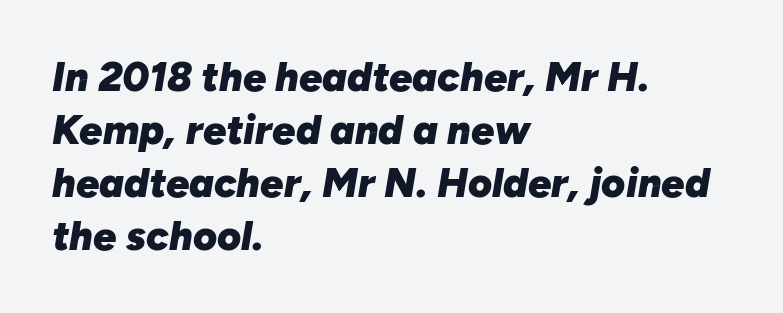
Q: Is the text bold? A: Yes.
Q: Is the text italic (slanted)? A: Yes, it leans right by about 10 degrees.
Q: Is the text underlined? A: No.
Q: How is the paragraph aligned? A: Left-aligned.
Q: Is the spacing between letters normal or unusually wide? A: Normal.
Q: Is the spacing between lines tight, normal or loose? A: Normal.
Q: Width (condensed, normal, or wide)? A: Normal.
Q: Stroke contrast? A: Low.
Q: x-height? A: Medium.
Q: Monospaced? A: No.
